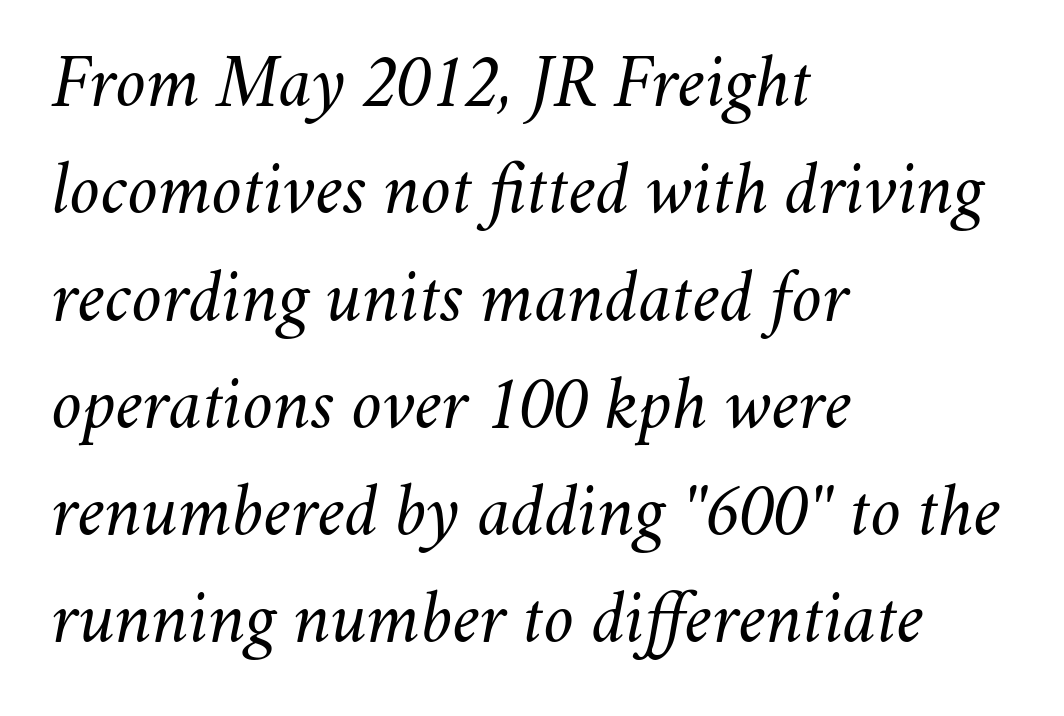
Q: Is the text bold? A: No.
Q: Is the text italic (slanted)? A: Yes, it leans right by about 11 degrees.
Q: Is the text underlined? A: No.
Q: How is the paragraph aligned? A: Left-aligned.
Q: Is the spacing between letters normal or unusually wide? A: Normal.
Q: Is the spacing between lines tight, normal or loose? A: Normal.
Q: Width (condensed, normal, or wide)? A: Normal.
Q: Stroke contrast? A: Medium.
Q: x-height? A: Small.
Q: Monospaced? A: No.
